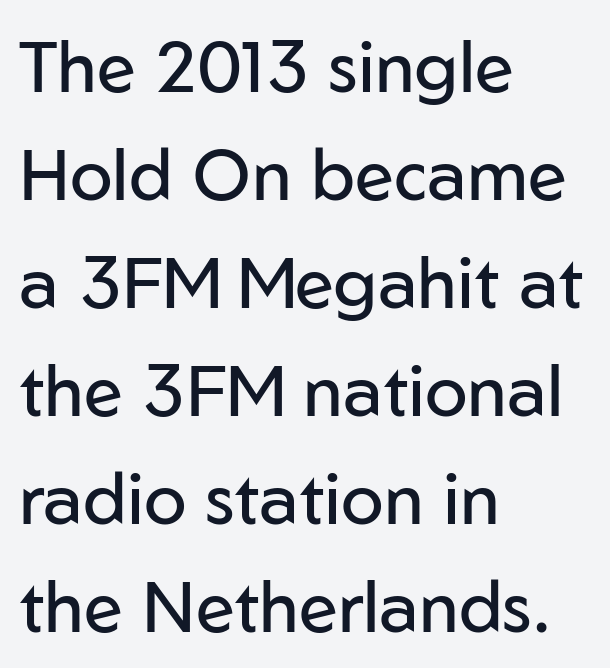
The image shows 71 px regular-weight sans-serif type, upright; set left-aligned, normal line spacing (1.52x), normal letter spacing, not underlined; low stroke contrast and a medium x-height.
